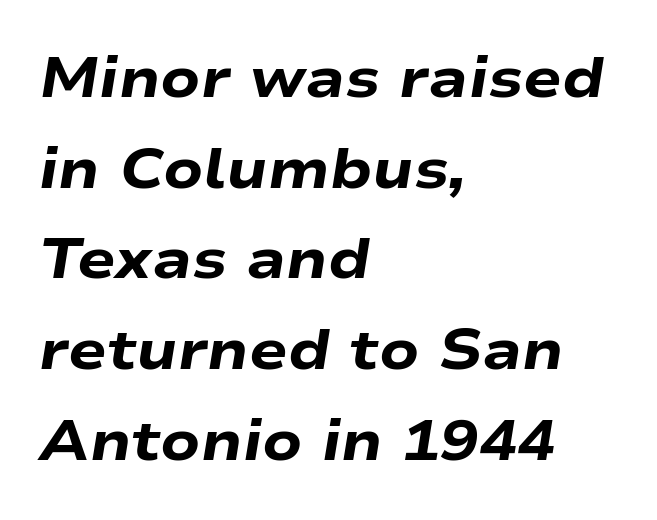
The font's italic variant was chosen for this text. Is the letter spacing exaggerated? No — it looks like the ordinary default. The face used here is proportionally spaced, like ordinary book or web type. The typesetter chose a ragged-right arrangement here. If you measured baseline to baseline, you'd find a middling distance.
